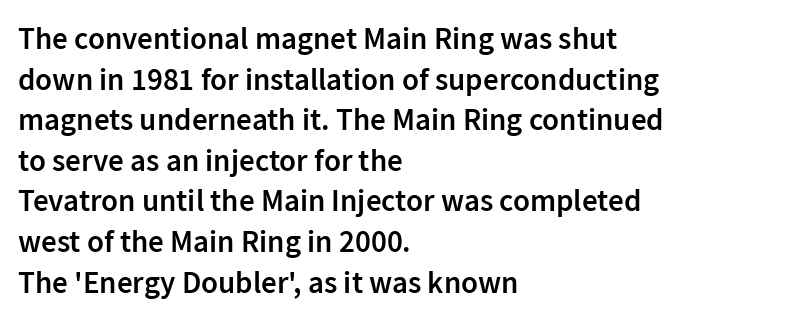
The image shows 31 px semibold sans-serif type, upright; set left-aligned, normal line spacing (1.31x), normal letter spacing, not underlined; low stroke contrast and a medium x-height.
